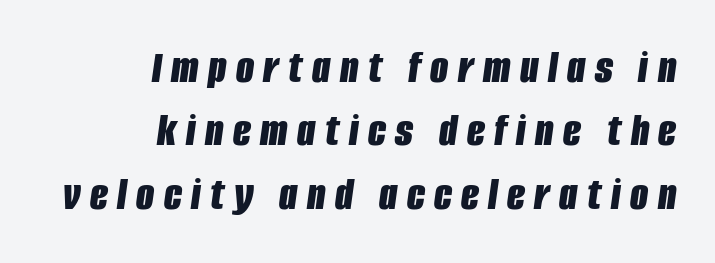
The image shows 47 px bold, condensed type, italic (leaning right); set right-aligned, normal line spacing (1.35x), unusually wide letter spacing (+0.2 em), not underlined; low stroke contrast and a large x-height.
